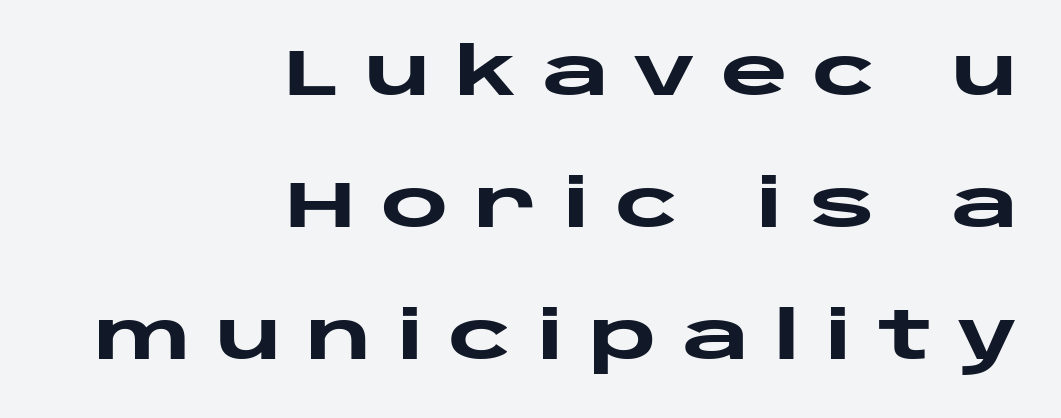
Decoration check: the copy has no underline. Here the designer chose a conventional face with non-uniform glyph widths. You can tell from the bare stems that sans-serif type was used. Characters follow at a spacing far wider than the type designer built in.
